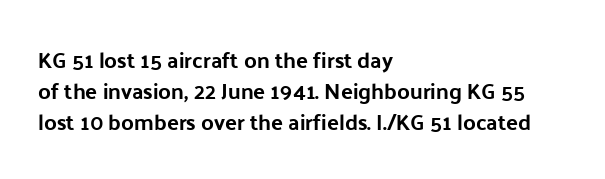
Q: Is the text italic (slanted)? A: No, it is upright.
Q: Is the text underlined? A: No.
Q: How is the paragraph aligned? A: Left-aligned.
Q: Is the spacing between letters normal or unusually wide? A: Normal.
Q: Is the spacing between lines tight, normal or loose? A: Normal.
